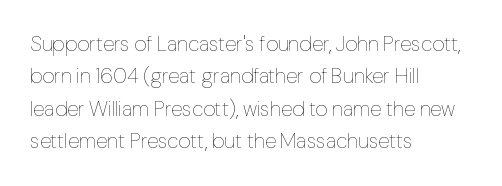
Words float on clear page, feet unadorned. Letters have the restrained weight of plain body copy at most. Horizontal alignment here is leftward, the default for most running prose. Whoever set this chose a conventional vertical rhythm. This sample uses an upright cut, with every glyph sitting square on the baseline.
